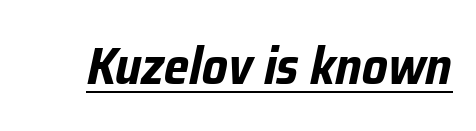
{"italic": "yes", "lean": "right", "slant_degrees": 12, "bold": "yes", "weight": "bold", "width": "condensed", "stroke_contrast": "low", "x_height": "medium", "monospaced": "no", "underline": "yes", "letter_spacing": "normal", "letter_spacing_em": 0.0, "glyph_px": 52}
